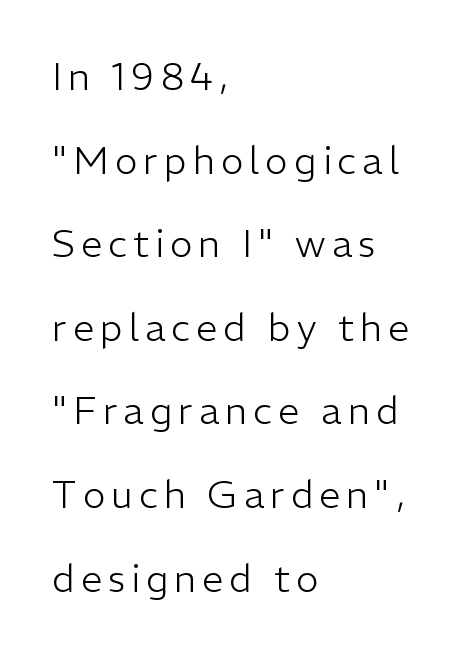
{"serif": "no", "italic": "no", "bold": "no", "weight": "light", "width": "normal", "stroke_contrast": "low", "x_height": "medium", "monospaced": "no", "underline": "no", "align": "left", "line_spacing": "loose", "line_spacing_ratio": 2.2, "glyph_px": 38}
